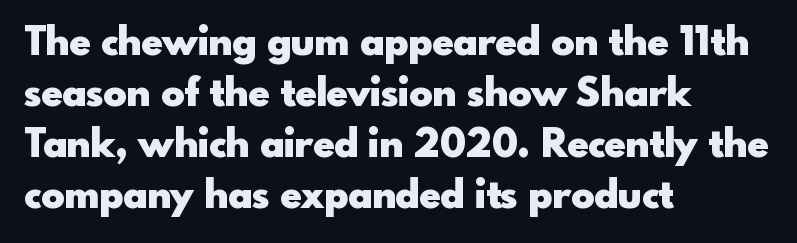
The glyphs are unaccompanied by any horizontal stroke below them. The passage shown is emphatically bold. A sans-serif font was chosen for this passage. Posture: upright roman. The line texture is even and compact thanks to regular tracking. The rendering uses natural spacing where letterforms have individual widths.
